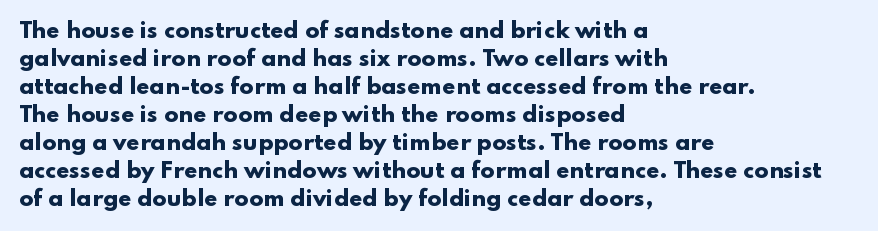
Style check: upright. Reading down the block, your eye returns to a fixed left position each line. This rendering leaves character spacing at its baseline value. Check under the words: just untouched page.
